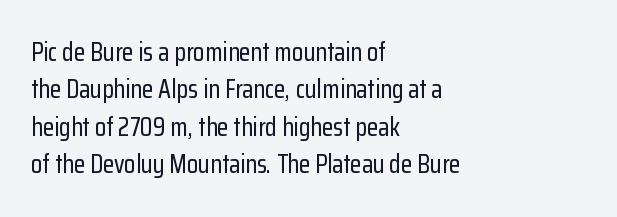
{"italic": "no", "underline": "no", "align": "left", "line_spacing": "normal", "line_spacing_ratio": 1.44, "letter_spacing": "normal", "letter_spacing_em": 0.0, "glyph_px": 26}
